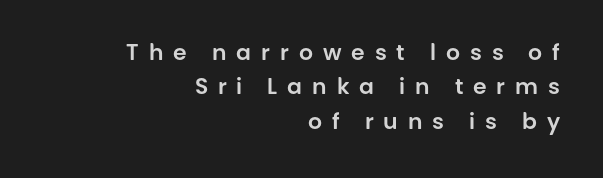
{"italic": "no", "underline": "no", "align": "right", "line_spacing": "normal", "line_spacing_ratio": 1.56, "letter_spacing": "wide", "letter_spacing_em": 0.45, "glyph_px": 22}
